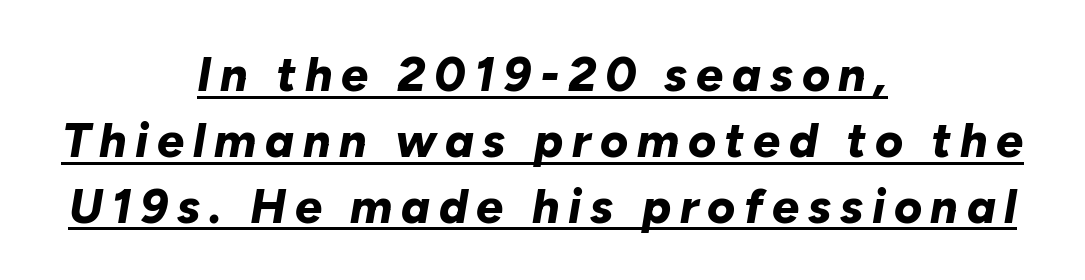
Q: Is the text bold? A: Yes.
Q: Is the text italic (slanted)? A: Yes, it leans right by about 10 degrees.
Q: Is the text underlined? A: Yes.
Q: How is the paragraph aligned? A: Centered.
Q: Is the spacing between lines tight, normal or loose? A: Normal.
Q: Width (condensed, normal, or wide)? A: Normal.
Q: Stroke contrast? A: Low.
Q: x-height? A: Medium.
Q: Monospaced? A: No.
